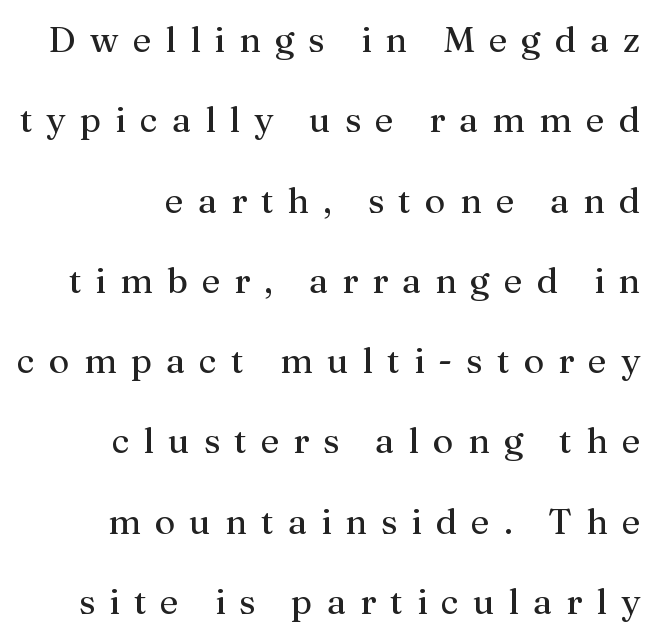
Q: Is the text bold? A: No.
Q: Is the text italic (slanted)? A: No, it is upright.
Q: Is the typeface a serif or a sans-serif typeface? A: Serif.
Q: Is the text underlined? A: No.
Q: How is the paragraph aligned? A: Right-aligned.
Q: Is the spacing between letters normal or unusually wide? A: Unusually wide.
Q: Is the spacing between lines tight, normal or loose? A: Loose.
Q: Width (condensed, normal, or wide)? A: Normal.
Q: Stroke contrast? A: Medium.
Q: x-height? A: Medium.
Q: Monospaced? A: No.
